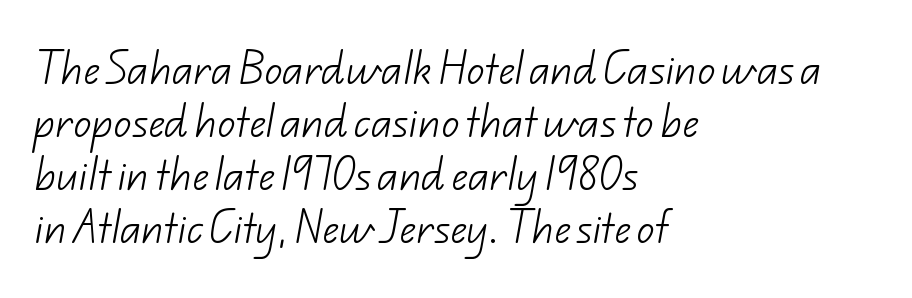
{"serif": "no", "bold": "no", "weight": "light", "width": "normal", "stroke_contrast": "low", "x_height": "small", "monospaced": "no", "underline": "no", "align": "left", "line_spacing": "normal", "line_spacing_ratio": 1.47, "letter_spacing": "normal", "letter_spacing_em": 0.0, "glyph_px": 36}
